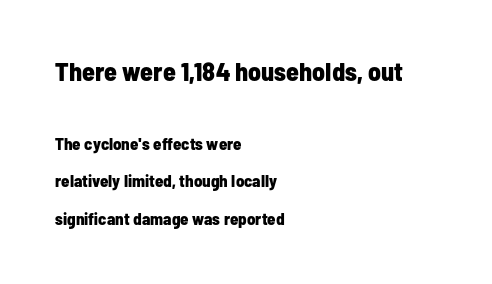
Q: Is the text bold? A: Yes.
Q: Is the text italic (slanted)? A: No, it is upright.
Q: Is the text underlined? A: No.
Q: How is the paragraph aligned? A: Left-aligned.
Q: Is the spacing between letters normal or unusually wide? A: Normal.
Q: Is the spacing between lines tight, normal or loose? A: Loose.
Q: Which block of text is set in a larger size, the first (top) or the second (bottom)? A: The first (top) one.
